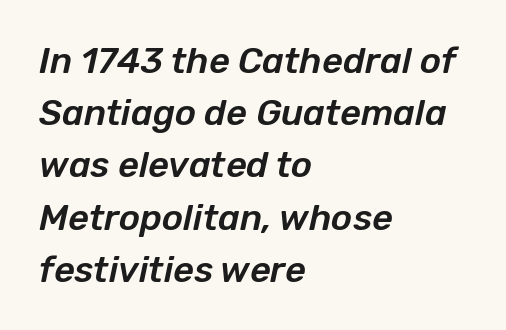
{"italic": "yes", "lean": "right", "slant_degrees": 12, "width": "normal", "stroke_contrast": "low", "x_height": "medium", "monospaced": "no", "underline": "no", "align": "left", "line_spacing": "normal", "line_spacing_ratio": 1.45, "letter_spacing": "normal", "letter_spacing_em": 0.0, "glyph_px": 36}
